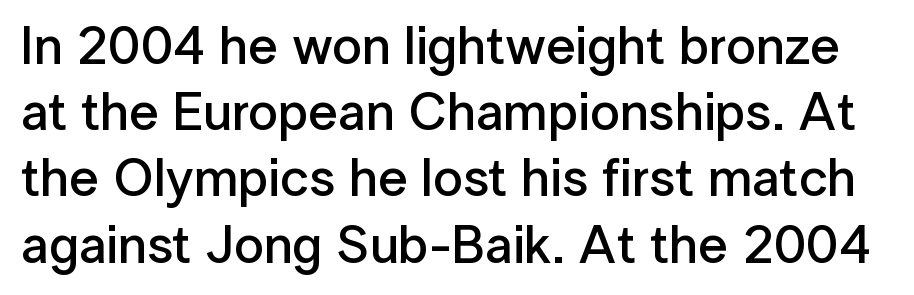
Q: Is the text bold? A: Semi-bold.
Q: Is the text italic (slanted)? A: No, it is upright.
Q: Is the typeface a serif or a sans-serif typeface? A: Sans-serif.
Q: Is the text underlined? A: No.
Q: Is the spacing between letters normal or unusually wide? A: Normal.
Q: Is the spacing between lines tight, normal or loose? A: Normal.
Q: Width (condensed, normal, or wide)? A: Normal.
Q: Stroke contrast? A: Low.
Q: x-height? A: Medium.
Q: Monospaced? A: No.
